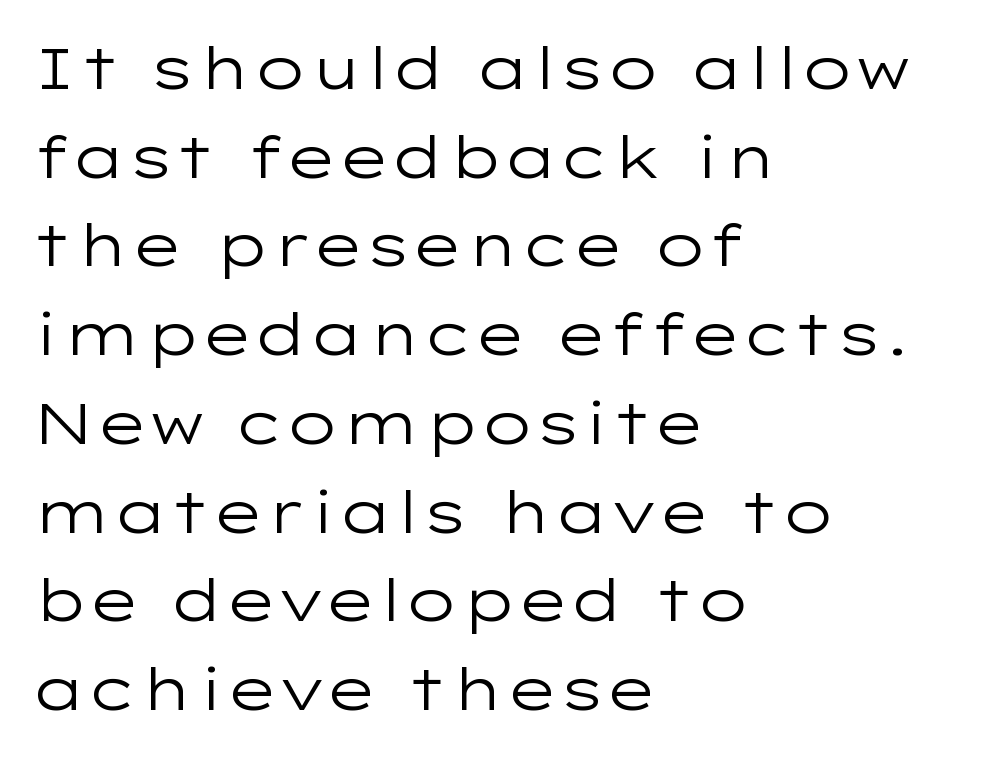
{"serif": "no", "italic": "no", "bold": "no", "weight": "regular", "width": "wide", "stroke_contrast": "low", "x_height": "medium", "monospaced": "no", "underline": "no", "align": "left", "line_spacing": "normal", "line_spacing_ratio": 1.53, "letter_spacing": "normal", "letter_spacing_em": 0.0, "glyph_px": 58}
